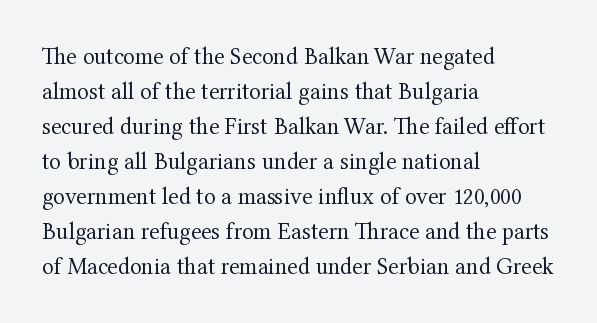
Q: Is the text bold? A: No.
Q: Is the text italic (slanted)? A: No, it is upright.
Q: Is the text underlined? A: No.
Q: How is the paragraph aligned? A: Left-aligned.
Q: Is the spacing between letters normal or unusually wide? A: Normal.
Q: Is the spacing between lines tight, normal or loose? A: Normal.
